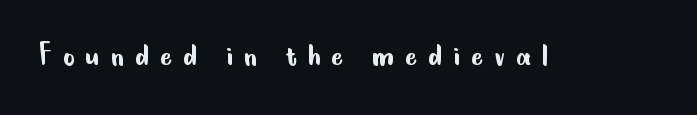
Just letters on the line, the space beneath them empty. The passage shown is typeset with a sans-serif family. The letters stand straight up with perfectly vertical stems. This rendering widens character spacing well past its baseline value. No extra ink here — the face is not bold. Think of a printed novel: that variable character pitch is what you see here.
